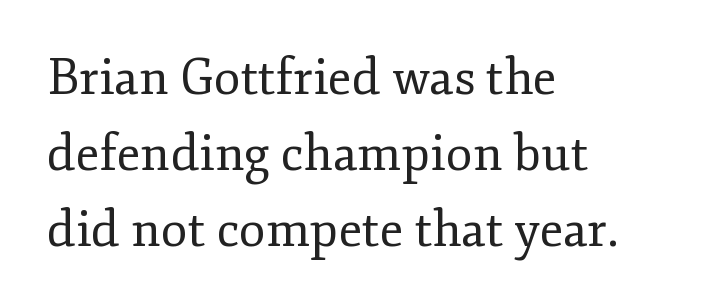
The image shows 49 px regular-weight serif type, upright; set left-aligned, normal line spacing (1.55x), normal letter spacing, not underlined; low stroke contrast and a small x-height.
